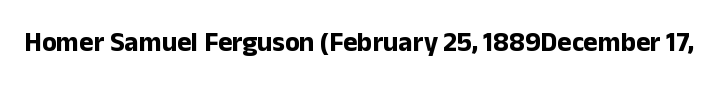
The image shows 27 px bold type, upright; set normal letter spacing, not underlined.
